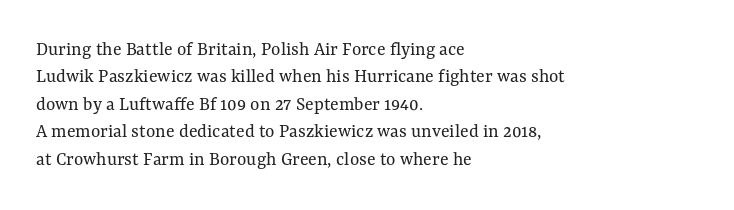
Q: Is the text bold? A: No.
Q: Is the text italic (slanted)? A: No, it is upright.
Q: Is the text underlined? A: No.
Q: How is the paragraph aligned? A: Left-aligned.
Q: Is the spacing between letters normal or unusually wide? A: Normal.
Q: Is the spacing between lines tight, normal or loose? A: Normal.
